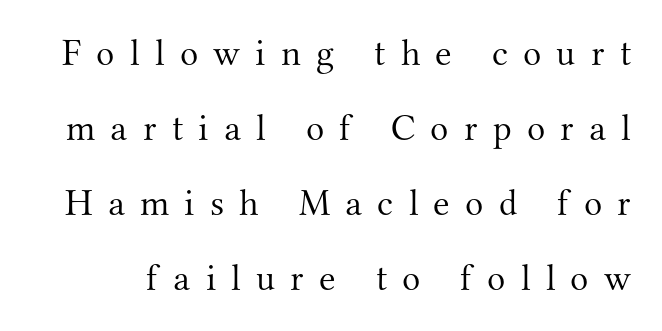
{"serif": "yes", "italic": "no", "bold": "no", "weight": "light", "width": "normal", "stroke_contrast": "medium", "x_height": "small", "monospaced": "no", "underline": "no", "line_spacing": "loose", "line_spacing_ratio": 1.97, "letter_spacing": "wide", "letter_spacing_em": 0.4, "glyph_px": 38}
